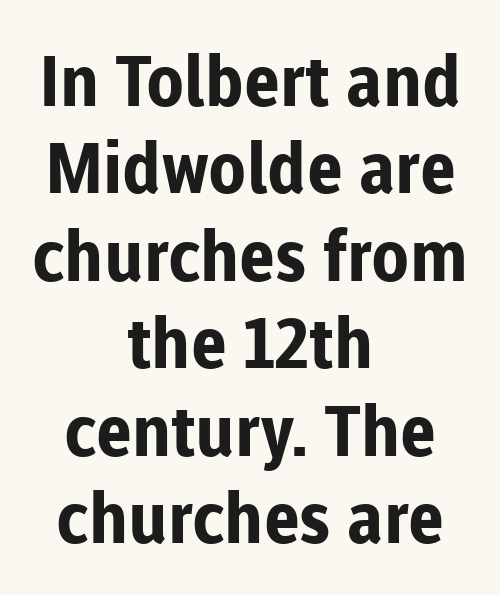
The image shows 70 px bold sans-serif type, upright; set centered, normal line spacing (1.25x), normal letter spacing, not underlined; low stroke contrast and a medium x-height.
